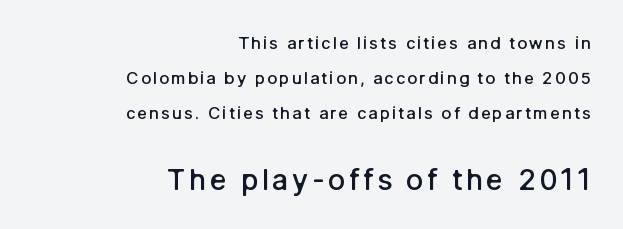
Q: Is the text bold? A: Semi-bold.
Q: Is the text italic (slanted)? A: No, it is upright.
Q: Is the typeface a serif or a sans-serif typeface? A: Sans-serif.
Q: Is the text underlined? A: No.
Q: How is the paragraph aligned? A: Right-aligned.
Q: Is the spacing between lines tight, normal or loose? A: Loose.
Q: Which block of text is set in a larger size, the first (top) or the second (bottom)? A: The second (bottom) one.
Q: Width (condensed, normal, or wide)? A: Normal.
Q: Stroke contrast? A: Low.
Q: x-height? A: Medium.
Q: Monospaced? A: No.
